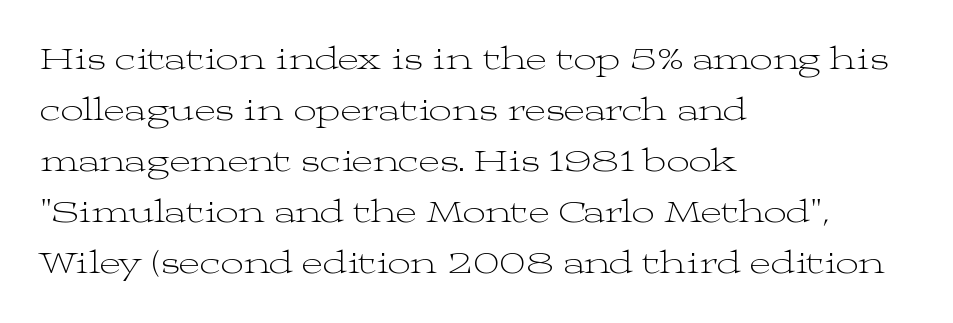
{"serif": "yes", "italic": "no", "bold": "no", "weight": "light", "width": "wide", "stroke_contrast": "medium", "x_height": "medium", "monospaced": "no", "underline": "no", "align": "left", "line_spacing": "normal", "line_spacing_ratio": 1.59, "letter_spacing": "normal", "letter_spacing_em": 0.0, "glyph_px": 32}
